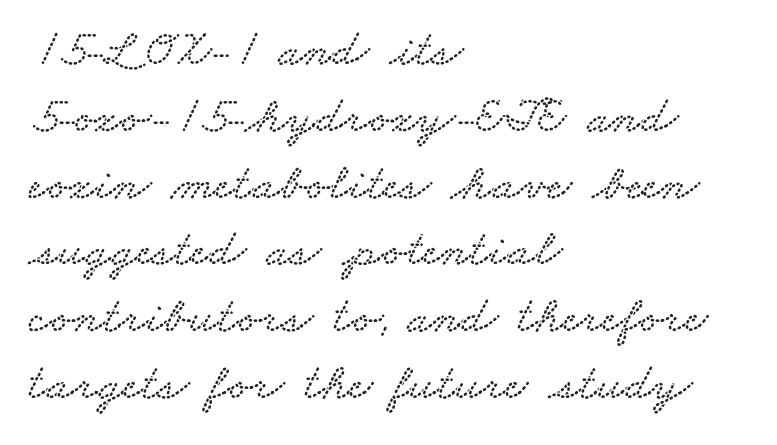
To sum up the face: it has serifs. Casual observation: everything's shoved over to the left. Line spacing here is normal. No extra tracking has been applied to these lines.
